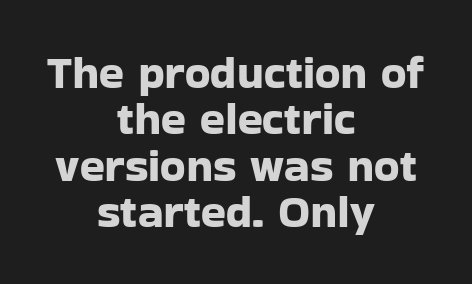
The image shows 46 px sans-serif type, upright; set centered, tight line spacing (1.01x), normal letter spacing, not underlined; low stroke contrast and a medium x-height.
